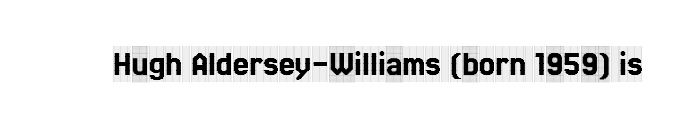
{"serif": "yes", "italic": "no", "width": "condensed", "x_height": "large", "monospaced": "no", "underline": "no", "letter_spacing": "normal", "letter_spacing_em": 0.0, "glyph_px": 36}
